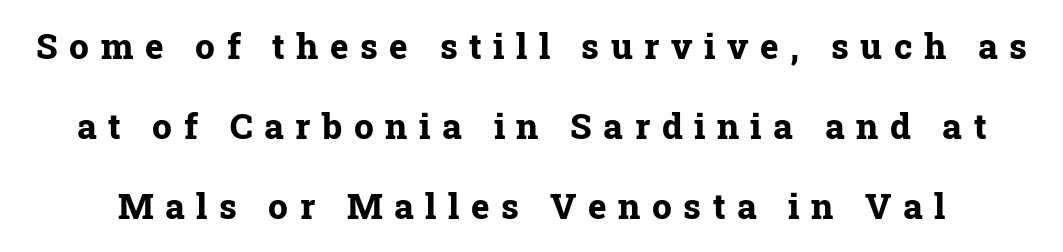
The image shows 35 px bold serif type, upright; set loose line spacing (2.29x), unusually wide letter spacing (+0.33 em), not underlined; low stroke contrast and a medium x-height.
